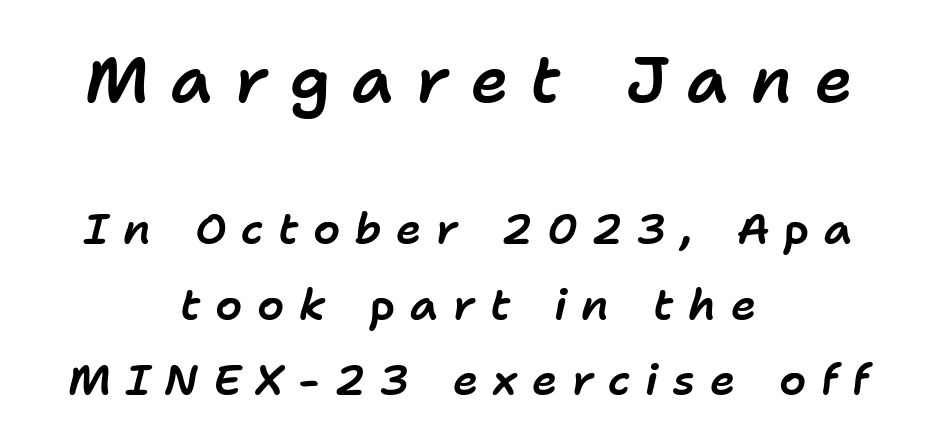
{"italic": "yes", "lean": "right", "slant_degrees": 11, "width": "normal", "stroke_contrast": "low", "x_height": "medium", "monospaced": "no", "underline": "no", "align": "center", "line_spacing_ratio": 1.76, "letter_spacing": "wide", "letter_spacing_em": 0.34, "larger_block": "first", "size_ratio": 1.49, "glyph_px": 64}
